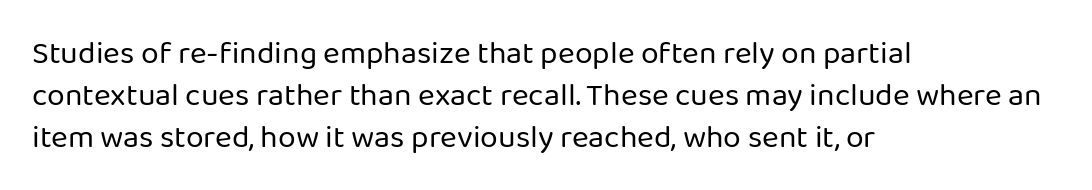
Q: Is the text bold? A: No.
Q: Is the text italic (slanted)? A: No, it is upright.
Q: Is the typeface a serif or a sans-serif typeface? A: Sans-serif.
Q: Is the text underlined? A: No.
Q: How is the paragraph aligned? A: Left-aligned.
Q: Is the spacing between letters normal or unusually wide? A: Normal.
Q: Is the spacing between lines tight, normal or loose? A: Normal.
Q: Width (condensed, normal, or wide)? A: Normal.
Q: Stroke contrast? A: Low.
Q: x-height? A: Medium.
Q: Monospaced? A: No.
